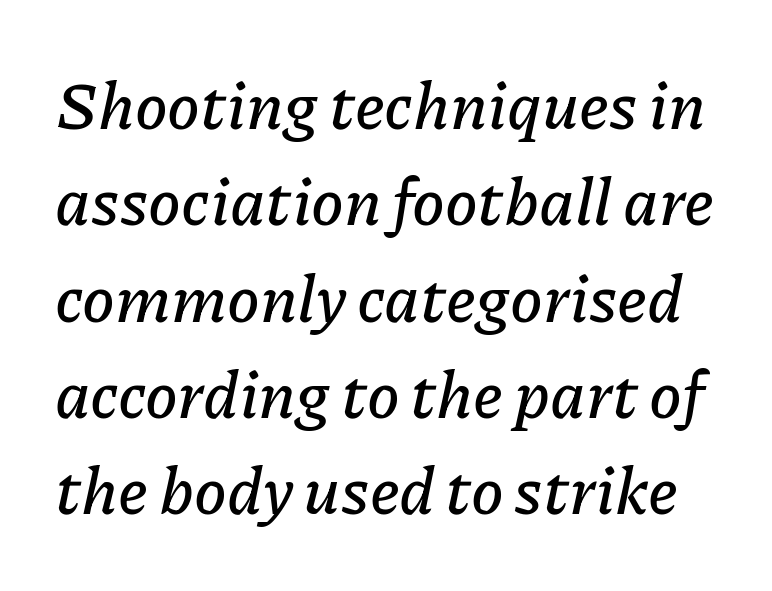
The image shows 66 px text type, italic (leaning right); set normal line spacing (1.46x), normal letter spacing, not underlined; low stroke contrast and a medium x-height.
